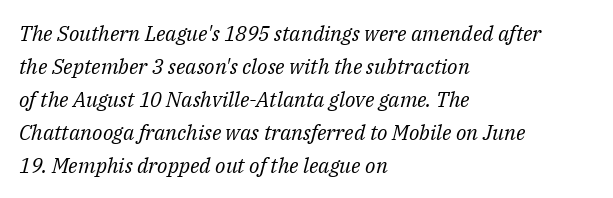
How would I describe the line gaps? Plain and ordinary. The strokes are not fattened; the text isn't bold. You can tell it's italic because the verticals aren't actually vertical. The paragraph shown leans on its left margin. The glyphs are unaccompanied by any horizontal stroke below them.
